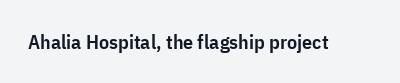
The image shows 20 px text type, upright; set normal letter spacing, not underlined.
